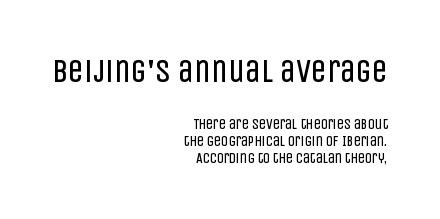
Q: Is the text bold? A: No.
Q: Is the text italic (slanted)? A: No, it is upright.
Q: Is the typeface a serif or a sans-serif typeface? A: Sans-serif.
Q: Is the text underlined? A: No.
Q: How is the paragraph aligned? A: Right-aligned.
Q: Is the spacing between letters normal or unusually wide? A: Normal.
Q: Which block of text is set in a larger size, the first (top) or the second (bottom)? A: The first (top) one.
Q: Width (condensed, normal, or wide)? A: Condensed.
Q: Stroke contrast? A: Low.
Q: x-height? A: Large.
Q: Monospaced? A: No.
